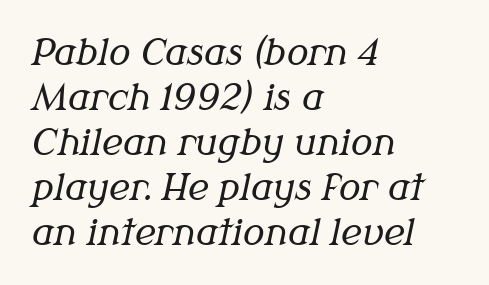
Old-style or modern, the face here clearly has serifs. You could not count columns in this text — the font is proportionally spaced. Observe the ordinary spacing: letters are neighbours, not strangers. Each row of text sits above clean, open space.
